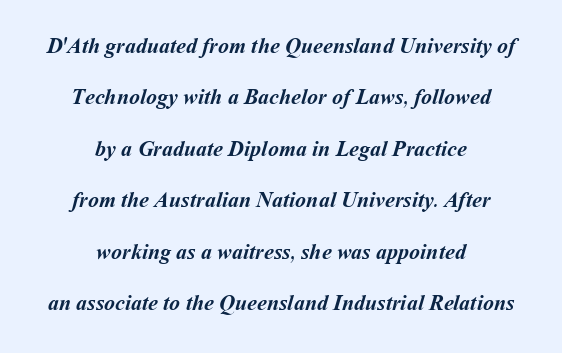
{"bold": "yes", "underline": "no", "align": "center", "line_spacing": "loose", "line_spacing_ratio": 2.34, "letter_spacing": "normal", "letter_spacing_em": 0.0, "glyph_px": 22}
